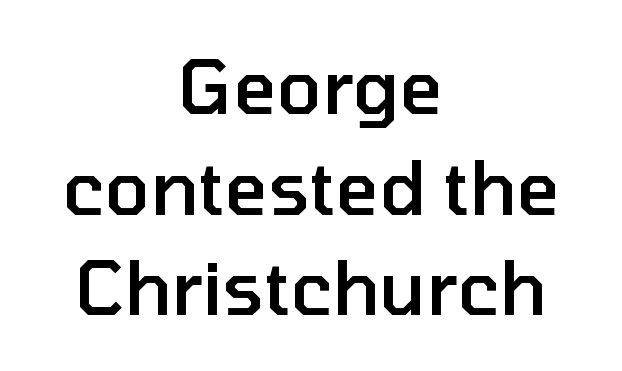
Q: Is the text bold? A: Semi-bold.
Q: Is the text italic (slanted)? A: No, it is upright.
Q: Is the typeface a serif or a sans-serif typeface? A: Sans-serif.
Q: Is the text underlined? A: No.
Q: How is the paragraph aligned? A: Centered.
Q: Is the spacing between letters normal or unusually wide? A: Normal.
Q: Is the spacing between lines tight, normal or loose? A: Normal.
Q: Width (condensed, normal, or wide)? A: Normal.
Q: Stroke contrast? A: Low.
Q: x-height? A: Medium.
Q: Monospaced? A: No.
